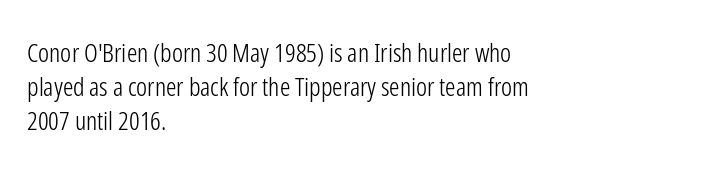
{"italic": "no", "bold": "no", "underline": "no", "align": "left", "line_spacing": "normal", "line_spacing_ratio": 1.3, "letter_spacing": "normal", "letter_spacing_em": 0.0, "glyph_px": 26}
